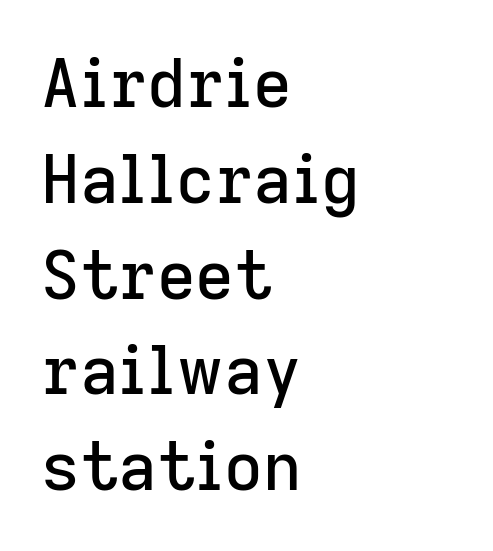
Q: Is the text italic (slanted)? A: No, it is upright.
Q: Is the typeface a serif or a sans-serif typeface? A: Sans-serif.
Q: Is the text underlined? A: No.
Q: How is the paragraph aligned? A: Left-aligned.
Q: Is the spacing between letters normal or unusually wide? A: Normal.
Q: Is the spacing between lines tight, normal or loose? A: Normal.
Q: Width (condensed, normal, or wide)? A: Normal.
Q: Stroke contrast? A: Low.
Q: x-height? A: Medium.
Q: Monospaced? A: No.
